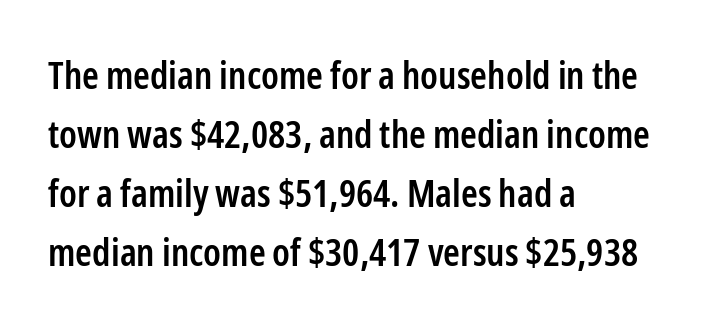
Q: Is the text bold? A: Semi-bold.
Q: Is the text italic (slanted)? A: No, it is upright.
Q: Is the typeface a serif or a sans-serif typeface? A: Sans-serif.
Q: Is the text underlined? A: No.
Q: How is the paragraph aligned? A: Left-aligned.
Q: Is the spacing between letters normal or unusually wide? A: Normal.
Q: Is the spacing between lines tight, normal or loose? A: Normal.
Q: Width (condensed, normal, or wide)? A: Condensed.
Q: Stroke contrast? A: Low.
Q: x-height? A: Medium.
Q: Monospaced? A: No.
